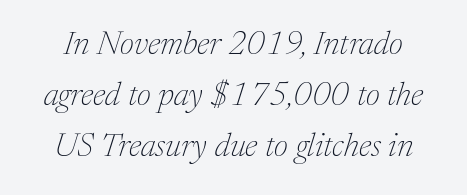
The image shows 33 px thin serif type, italic (leaning right); set normal line spacing (1.55x), normal letter spacing, not underlined; medium stroke contrast and a medium x-height.
